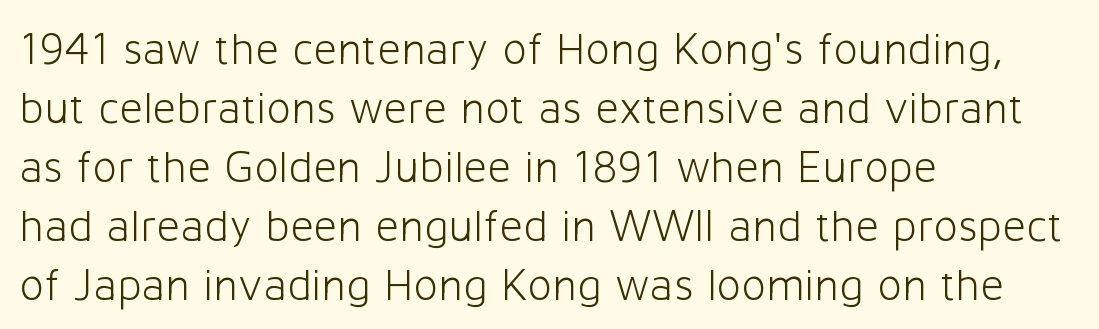
{"serif": "no", "italic": "no", "bold": "no", "weight": "light", "width": "normal", "stroke_contrast": "low", "x_height": "medium", "monospaced": "no", "underline": "no", "align": "left", "line_spacing": "normal", "line_spacing_ratio": 1.28, "letter_spacing": "normal", "letter_spacing_em": 0.0, "glyph_px": 46}
